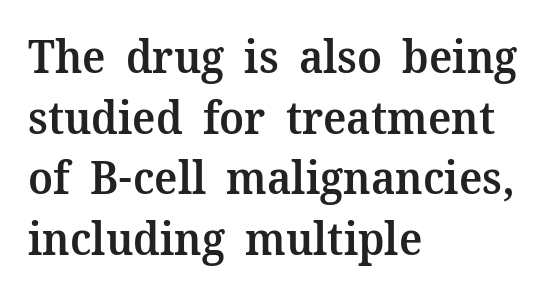
The image shows 45 px semibold serif type, upright; set left-aligned, normal line spacing (1.35x), normal letter spacing, not underlined; medium stroke contrast and a medium x-height.
